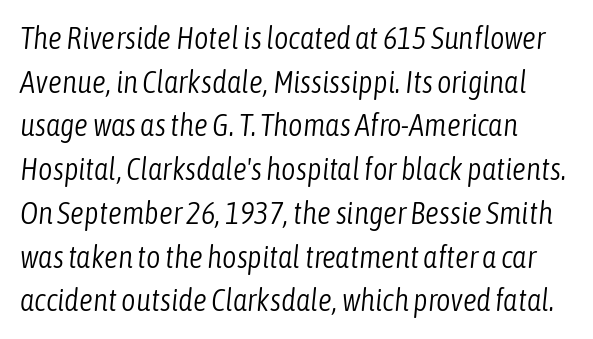
The image shows 31 px light, condensed type, italic (leaning right); set normal line spacing (1.41x), normal letter spacing, not underlined; low stroke contrast and a medium x-height.
